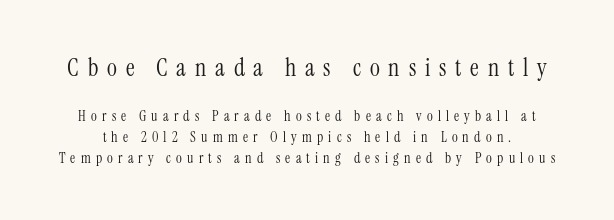
{"italic": "no", "bold": "no", "underline": "no", "line_spacing": "normal", "line_spacing_ratio": 1.49, "letter_spacing": "wide", "letter_spacing_em": 0.37, "larger_block": "first", "size_ratio": 1.71, "glyph_px": 24}
